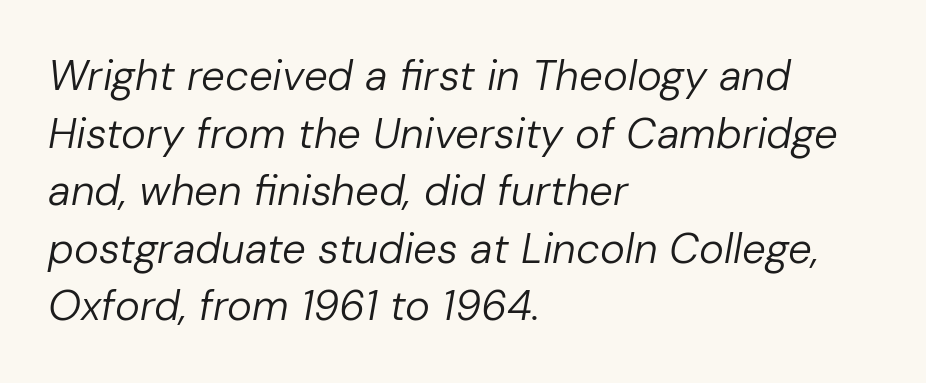
{"italic": "yes", "lean": "right", "slant_degrees": 10, "bold": "no", "weight": "regular", "width": "normal", "stroke_contrast": "low", "x_height": "medium", "monospaced": "no", "underline": "no", "align": "left", "line_spacing": "normal", "line_spacing_ratio": 1.37, "letter_spacing": "normal", "letter_spacing_em": 0.0, "glyph_px": 42}
